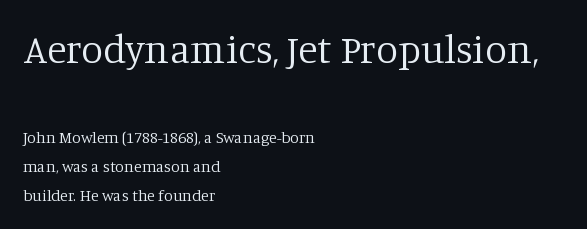
The image shows 40 px regular-weight serif type, upright; set left-aligned, line spacing 1.81x, normal letter spacing, not underlined; the first (top) block is 2.5x larger; low stroke contrast and a large x-height.
